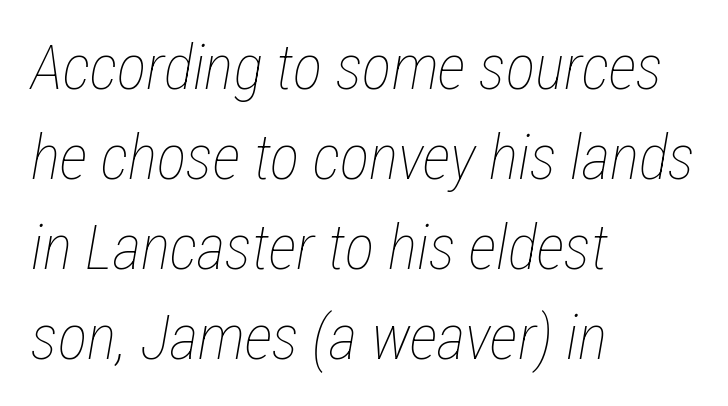
Q: Is the text bold? A: No.
Q: Is the text italic (slanted)? A: Yes, it leans right by about 12 degrees.
Q: Is the text underlined? A: No.
Q: How is the paragraph aligned? A: Left-aligned.
Q: Is the spacing between letters normal or unusually wide? A: Normal.
Q: Is the spacing between lines tight, normal or loose? A: Normal.
Q: Width (condensed, normal, or wide)? A: Condensed.
Q: Stroke contrast? A: Low.
Q: x-height? A: Medium.
Q: Monospaced? A: No.
